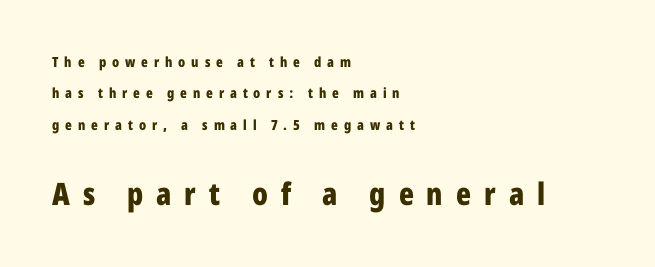
Q: Is the text bold? A: Yes.
Q: Is the text italic (slanted)? A: No, it is upright.
Q: Is the typeface a serif or a sans-serif typeface? A: Sans-serif.
Q: Is the text underlined? A: No.
Q: How is the paragraph aligned? A: Left-aligned.
Q: Is the spacing between letters normal or unusually wide? A: Unusually wide.
Q: Is the spacing between lines tight, normal or loose? A: Loose.
Q: Which block of text is set in a larger size, the first (top) or the second (bottom)? A: The second (bottom) one.
Q: Width (condensed, normal, or wide)? A: Condensed.
Q: Stroke contrast? A: Low.
Q: x-height? A: Medium.
Q: Monospaced? A: No.
